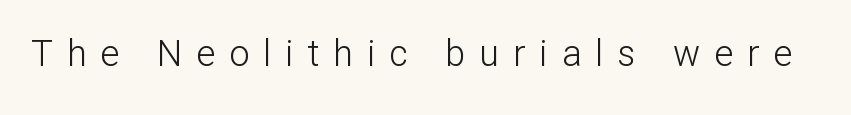
{"serif": "no", "italic": "no", "bold": "no", "weight": "light", "width": "normal", "stroke_contrast": "low", "x_height": "medium", "monospaced": "no", "underline": "no", "letter_spacing": "wide", "letter_spacing_em": 0.39, "glyph_px": 36}
